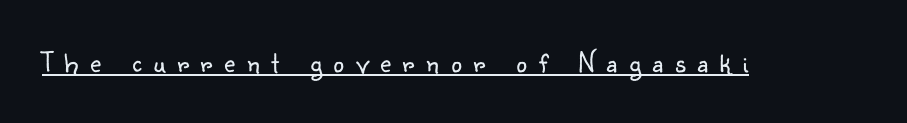
{"serif": "no", "italic": "no", "bold": "no", "weight": "light", "width": "normal", "stroke_contrast": "low", "x_height": "small", "monospaced": "no", "underline": "yes", "letter_spacing": "wide", "letter_spacing_em": 0.39, "glyph_px": 30}
